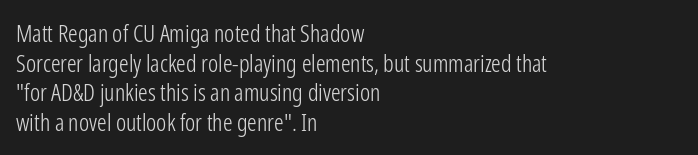
Words appear dense and cohesive because spacing is normal. Stem width sits at or under what a default text font uses. Honestly, there is no underline to notice here at all. The lettering stays uniformly vertical, giving the passage a roman look.
